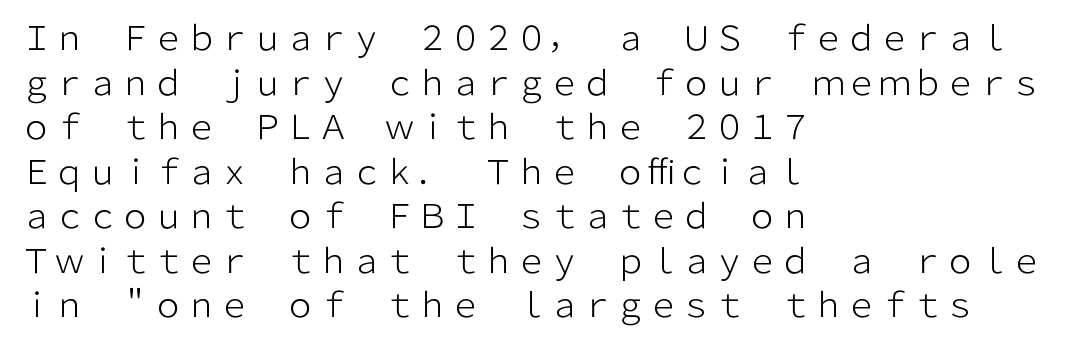
{"serif": "no", "italic": "no", "bold": "no", "weight": "light", "width": "normal", "stroke_contrast": "low", "x_height": "medium", "monospaced": "no", "underline": "no", "align": "left", "line_spacing": "normal", "line_spacing_ratio": 1.35, "letter_spacing": "normal", "letter_spacing_em": 0.0, "glyph_px": 33}
